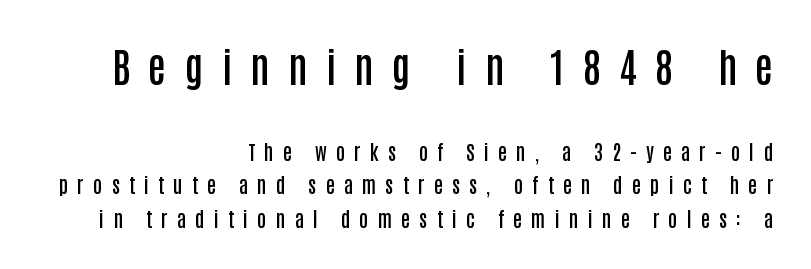
{"serif": "no", "italic": "no", "bold": "semi", "weight": "semibold", "width": "condensed", "stroke_contrast": "low", "x_height": "large", "monospaced": "no", "underline": "no", "align": "right", "line_spacing": "normal", "line_spacing_ratio": 1.67, "letter_spacing": "wide", "letter_spacing_em": 0.46, "larger_block": "first", "size_ratio": 2.0, "glyph_px": 40}
